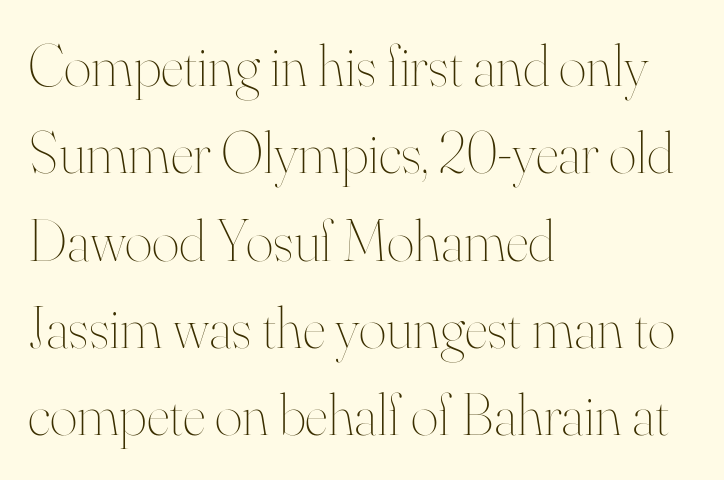
Q: Is the text bold? A: No.
Q: Is the text italic (slanted)? A: No, it is upright.
Q: Is the text underlined? A: No.
Q: How is the paragraph aligned? A: Left-aligned.
Q: Is the spacing between letters normal or unusually wide? A: Normal.
Q: Is the spacing between lines tight, normal or loose? A: Normal.
Q: Width (condensed, normal, or wide)? A: Normal.
Q: Stroke contrast? A: High.
Q: x-height? A: Small.
Q: Monospaced? A: No.
